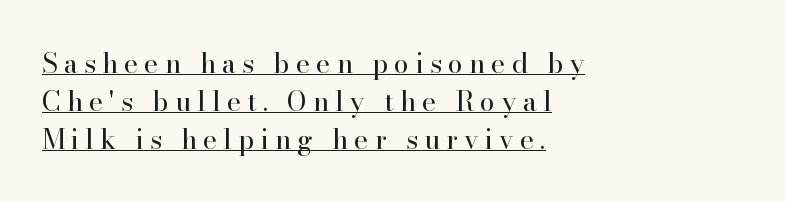
Compared with a centered layout, this one pins lines to the left instead. Leading matches the norm, producing a regular column. This is roman type, the default non-slanted kind. Stroke mass is kept to a normal reading level or below. Compared with typical body copy, the letter spacing here is much looser.
